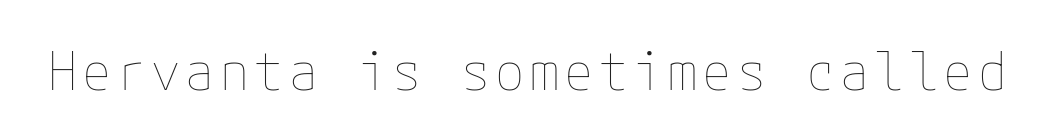
{"italic": "no", "bold": "no", "weight": "thin", "width": "normal", "stroke_contrast": "low", "x_height": "medium", "underline": "no", "glyph_px": 53}
